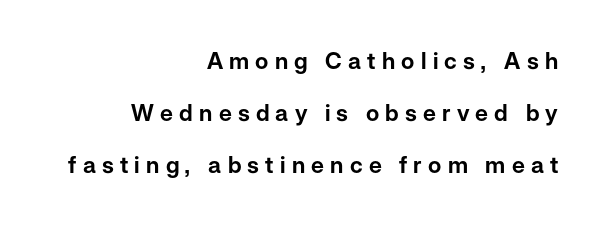
You can tell it's not italic because the verticals are truly vertical. How would I describe the line gaps? Wide and relaxed. Inter-character spacing is expanded well beyond the font's built-in metrics. Letters rest on an invisible, unmarked baseline. Compared with a flush-left layout, this one pins lines to the opposite, right side.
